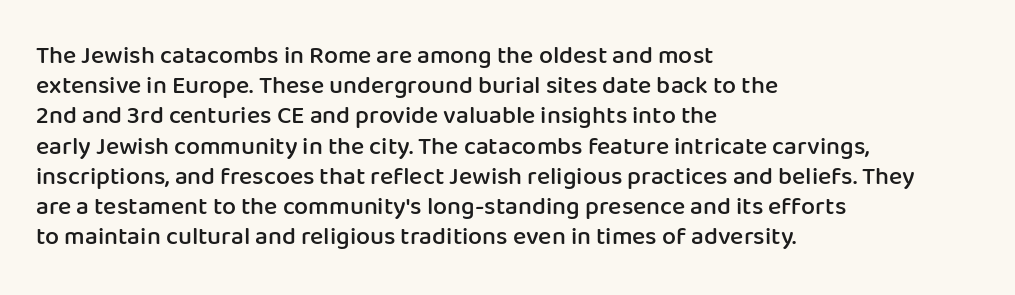
Posture: straight, roman, zero tilt. Unmarked baselines from the first word to the last. Spacing between characters is what you'd get straight out of the box. The face used here is a semibold: visibly heavier than regular, lighter than bold.
